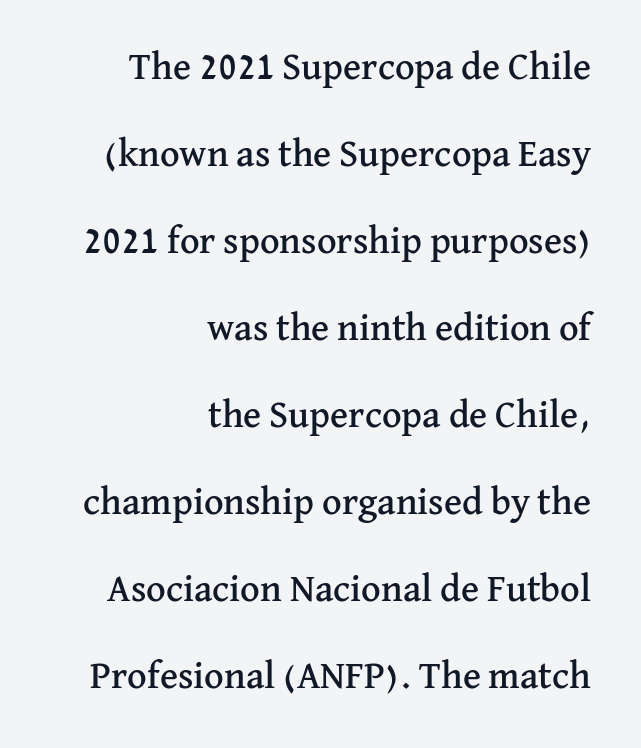
{"serif": "yes", "italic": "no", "width": "normal", "stroke_contrast": "medium", "x_height": "medium", "monospaced": "no", "underline": "no", "align": "right", "line_spacing": "loose", "line_spacing_ratio": 2.29, "letter_spacing": "normal", "letter_spacing_em": 0.0, "glyph_px": 38}
